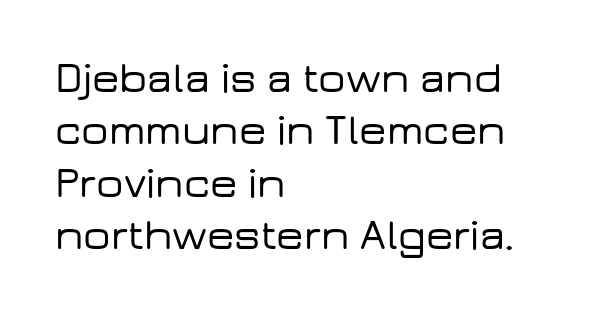
Q: Is the text italic (slanted)? A: No, it is upright.
Q: Is the typeface a serif or a sans-serif typeface? A: Sans-serif.
Q: Is the text underlined? A: No.
Q: How is the paragraph aligned? A: Left-aligned.
Q: Is the spacing between letters normal or unusually wide? A: Normal.
Q: Width (condensed, normal, or wide)? A: Wide.
Q: Stroke contrast? A: Low.
Q: x-height? A: Medium.
Q: Monospaced? A: No.
